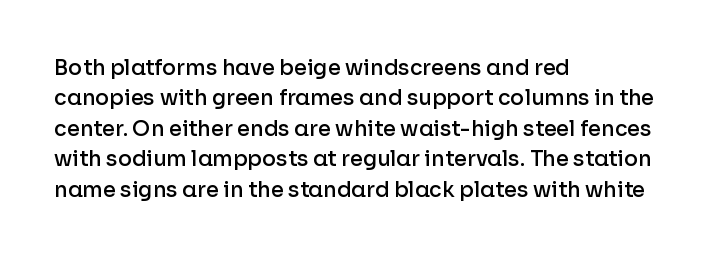
The image shows 21 px text type, upright; set left-aligned, normal line spacing (1.45x), normal letter spacing, not underlined.
